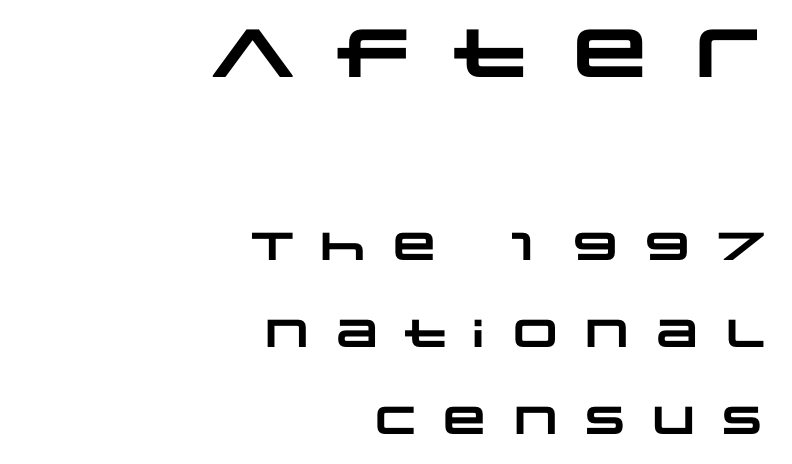
The image shows 68 px heavy, wide sans-serif type; set right-aligned, loose line spacing (2.23x), unusually wide letter spacing (+0.31 em), not underlined; the first (top) block is 1.74x larger; low stroke contrast and a large x-height.
